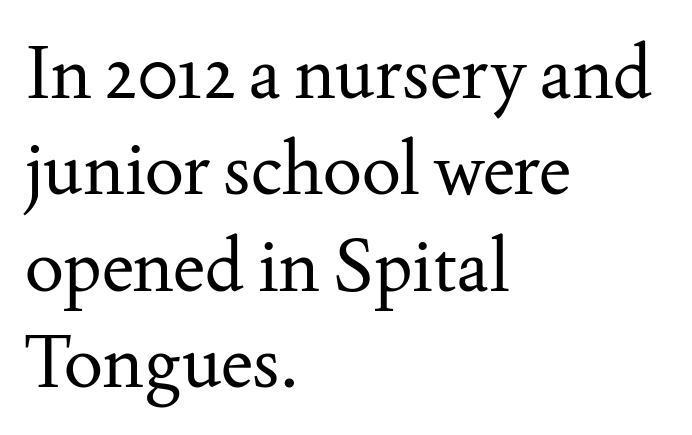
{"serif": "yes", "italic": "no", "bold": "no", "weight": "regular", "width": "normal", "stroke_contrast": "medium", "x_height": "small", "monospaced": "no", "underline": "no", "align": "left", "line_spacing": "normal", "line_spacing_ratio": 1.32, "letter_spacing": "normal", "letter_spacing_em": 0.0, "glyph_px": 73}
